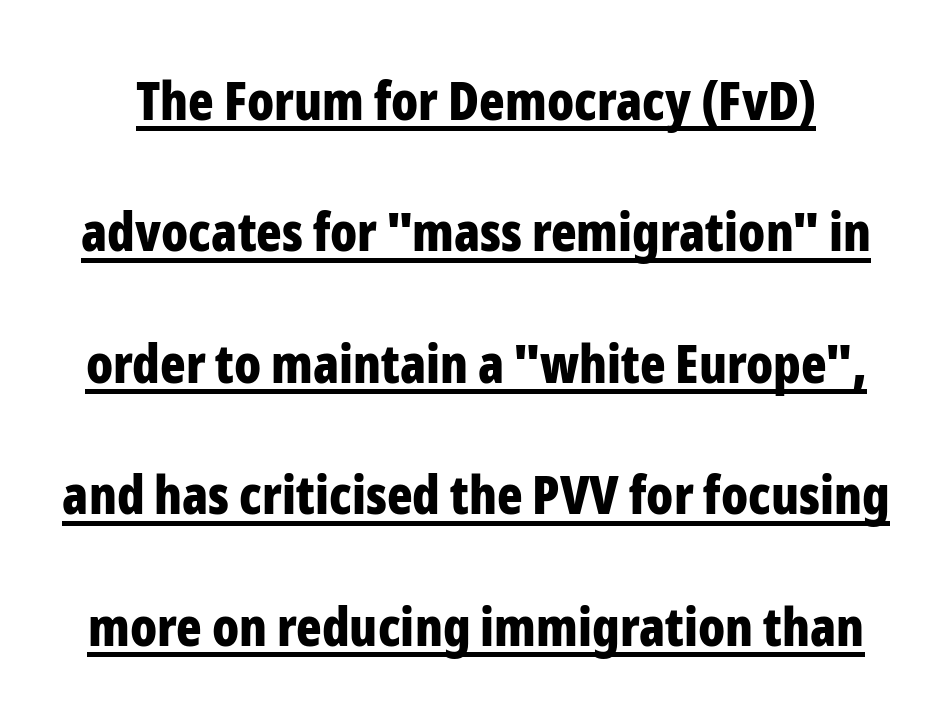
The image shows 53 px bold, condensed sans-serif type, upright; set loose line spacing (2.48x), normal letter spacing, underlined; low stroke contrast and a medium x-height.
